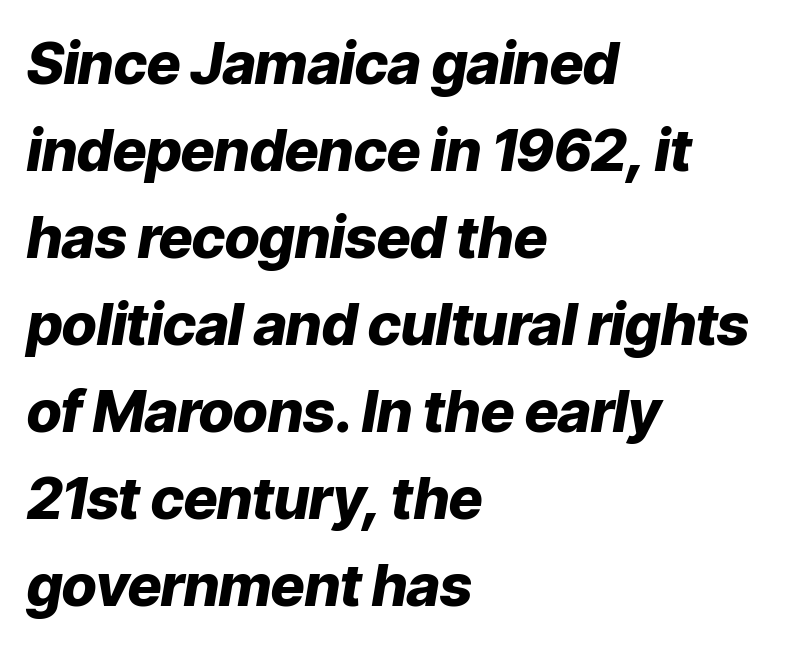
Q: Is the text bold? A: Yes.
Q: Is the text italic (slanted)? A: Yes, it leans right by about 9 degrees.
Q: Is the text underlined? A: No.
Q: How is the paragraph aligned? A: Left-aligned.
Q: Is the spacing between letters normal or unusually wide? A: Normal.
Q: Is the spacing between lines tight, normal or loose? A: Normal.
Q: Width (condensed, normal, or wide)? A: Normal.
Q: Stroke contrast? A: Low.
Q: x-height? A: Medium.
Q: Monospaced? A: No.
